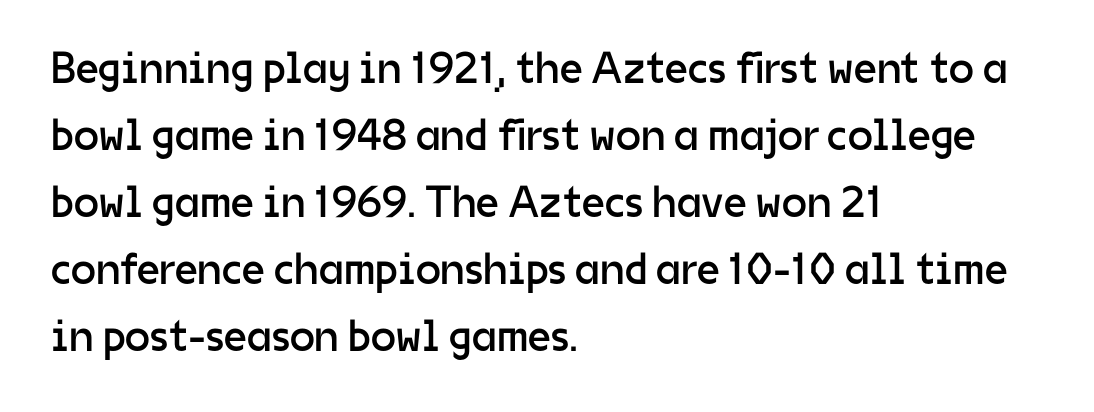
The image shows 45 px regular-weight sans-serif type, upright; set left-aligned, normal line spacing (1.49x), normal letter spacing, not underlined; low stroke contrast and a medium x-height.
